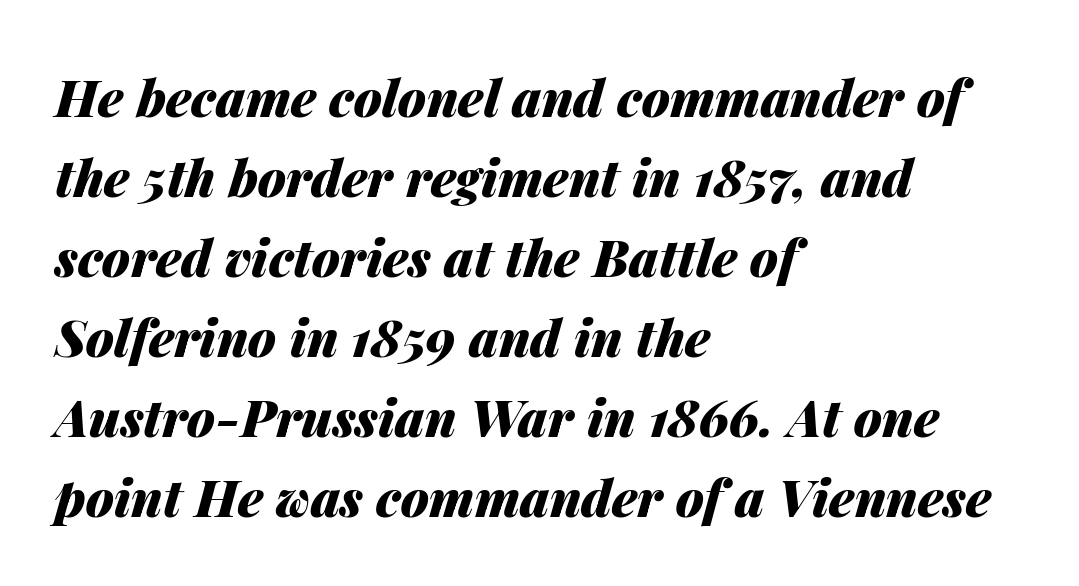
Q: Is the text bold? A: Yes.
Q: Is the text italic (slanted)? A: Yes, it leans right by about 14 degrees.
Q: Is the text underlined? A: No.
Q: How is the paragraph aligned? A: Left-aligned.
Q: Is the spacing between letters normal or unusually wide? A: Normal.
Q: Is the spacing between lines tight, normal or loose? A: Normal.
Q: Width (condensed, normal, or wide)? A: Normal.
Q: Stroke contrast? A: Medium.
Q: x-height? A: Medium.
Q: Monospaced? A: No.
